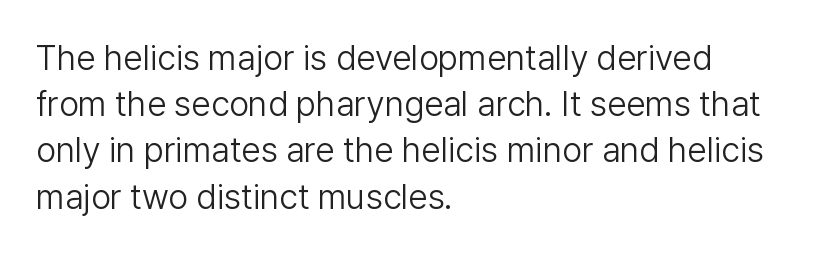
Summary of vertical rhythm: regular, with standard interline spacing. Students, note that the glyphs here touch the page at normal intervals. The specimen omits any rule beneath the text block's lines. Weight: regular or lighter. The specimen reads as upright at a glance. Teacher's note: observe the even left margin — that is flush-left alignment.
